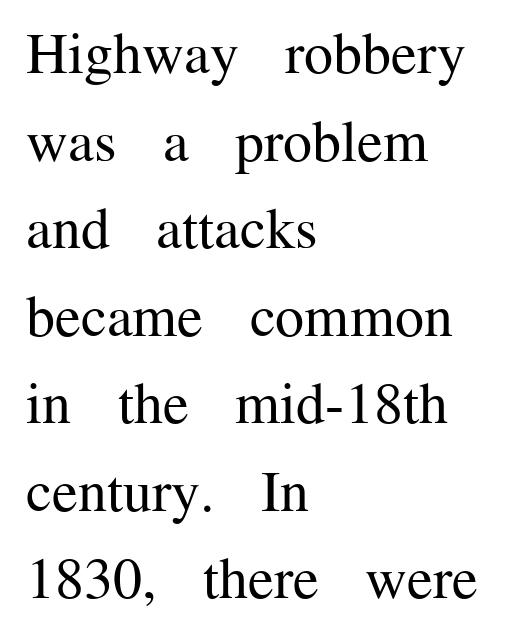
Does extra space separate the letters? No, they use regular spacing. Each letter keeps its own natural width here, so spacing adapts to shape. This is not heavy type; no bold has been used. Compared with typical paragraphs, the rows here are spaced about the same.
